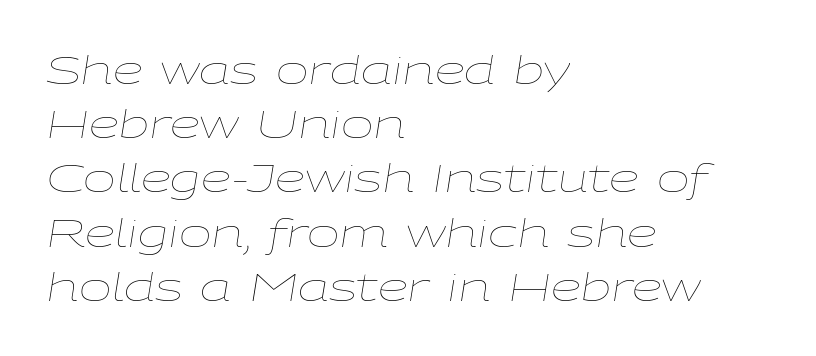
The image shows 39 px thin, wide type, italic (leaning right); set left-aligned, normal line spacing (1.39x), normal letter spacing, not underlined; low stroke contrast and a medium x-height.
